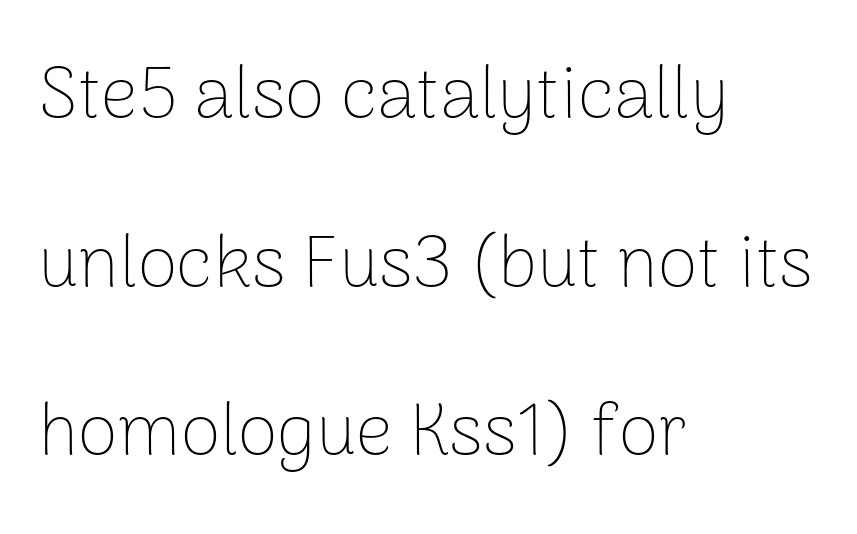
Q: Is the text bold? A: No.
Q: Is the text italic (slanted)? A: No, it is upright.
Q: Is the typeface a serif or a sans-serif typeface? A: Sans-serif.
Q: Is the text underlined? A: No.
Q: How is the paragraph aligned? A: Left-aligned.
Q: Is the spacing between letters normal or unusually wide? A: Normal.
Q: Is the spacing between lines tight, normal or loose? A: Loose.
Q: Width (condensed, normal, or wide)? A: Normal.
Q: Stroke contrast? A: Low.
Q: x-height? A: Medium.
Q: Monospaced? A: No.
